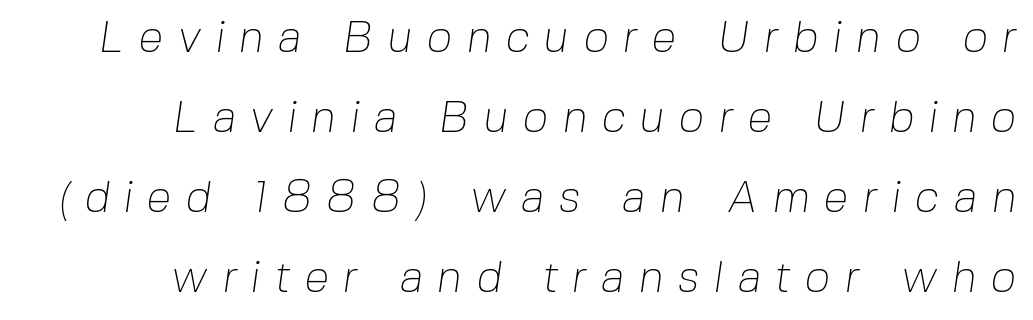
Layout note: lines flush right. The face used here is rendered with a markedly widened letterfit. Regarding serifs, this sample does without them. Looks like regular typesetting: each glyph gets only the width it needs. Is this a heavy cut? Hardly; it is regular or lighter.
